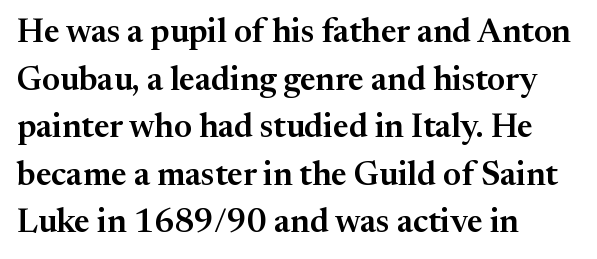
The image shows 33 px serif type, upright; set left-aligned, normal line spacing (1.44x), normal letter spacing, not underlined; medium stroke contrast and a medium x-height.
